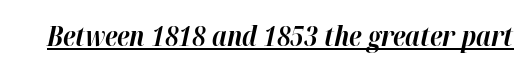
Q: Is the text bold? A: Yes.
Q: Is the text italic (slanted)? A: Yes, it leans right by about 12 degrees.
Q: Is the text underlined? A: Yes.
Q: Is the spacing between letters normal or unusually wide? A: Normal.
Q: Width (condensed, normal, or wide)? A: Normal.
Q: Stroke contrast? A: High.
Q: x-height? A: Medium.
Q: Monospaced? A: No.
